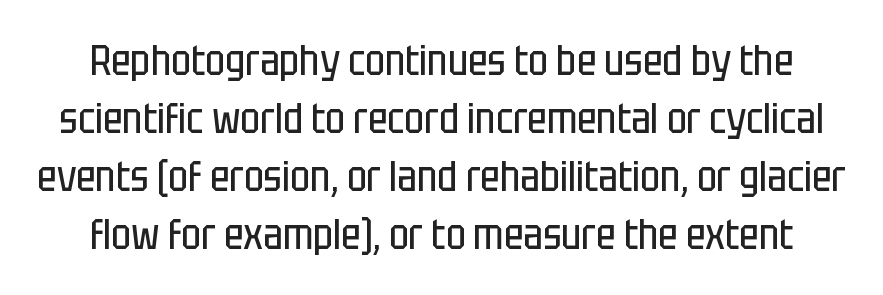
Proportional: the letters do not fall into vertical columns. A typesetter would call this zero additional tracking. Stroke mass is kept to a normal reading level or below. The designer went with a sans here, leaving each stem footless.
